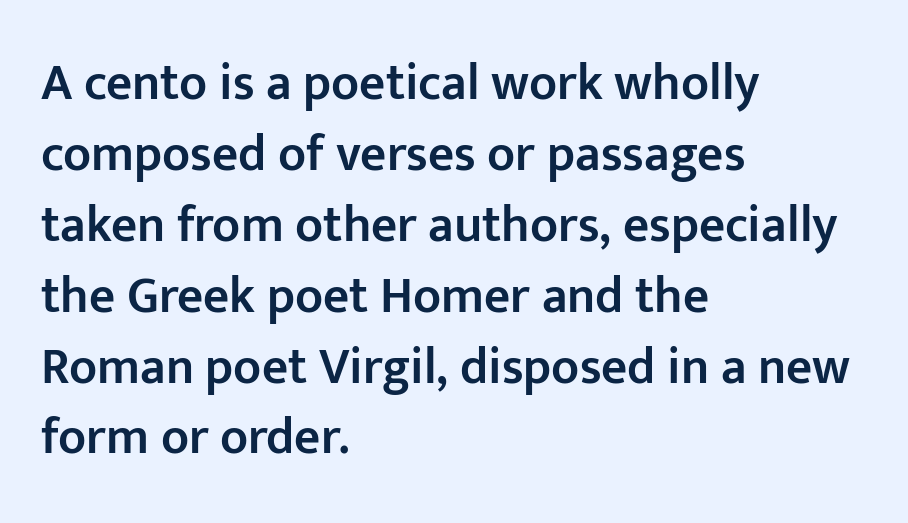
{"serif": "no", "italic": "no", "bold": "semi", "weight": "semibold", "width": "normal", "stroke_contrast": "low", "x_height": "medium", "monospaced": "no", "underline": "no", "align": "left", "line_spacing": "normal", "line_spacing_ratio": 1.39, "letter_spacing": "normal", "letter_spacing_em": 0.0, "glyph_px": 51}
